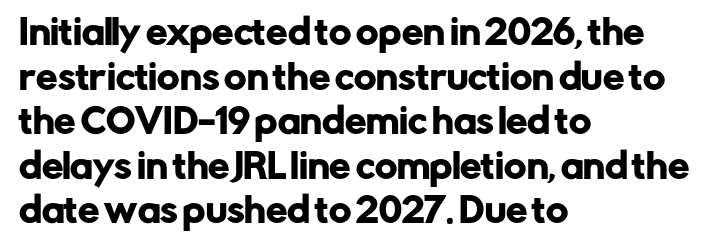
Q: Is the text italic (slanted)? A: No, it is upright.
Q: Is the typeface a serif or a sans-serif typeface? A: Sans-serif.
Q: Is the text underlined? A: No.
Q: How is the paragraph aligned? A: Left-aligned.
Q: Is the spacing between letters normal or unusually wide? A: Normal.
Q: Is the spacing between lines tight, normal or loose? A: Normal.
Q: Width (condensed, normal, or wide)? A: Normal.
Q: Stroke contrast? A: Low.
Q: x-height? A: Medium.
Q: Monospaced? A: No.
